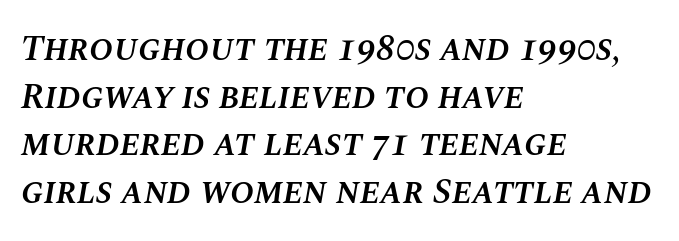
The compositor pushed each line to the left boundary. Rendered with sloped, italic letterforms. The space beneath each line is pristine and unruled. Looks like regular typesetting: each glyph gets only the width it needs. If you measured baseline to baseline, you'd find a middling distance.
